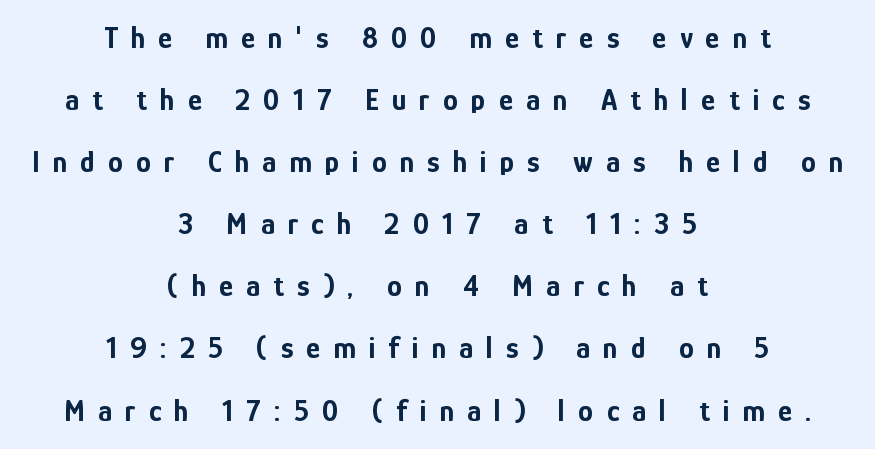
A clean baseline with only descenders dipping below it. The type sits square on the baseline with zero lean. Successive baselines arrive slowly, with a big drop between each. These lines are rendered in a variable-pitch font. The typesetter chose a symmetrical, centered arrangement here.
